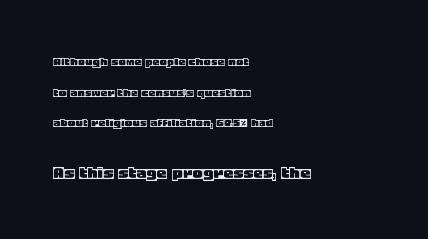
Q: Is the text italic (slanted)? A: No, it is upright.
Q: Is the text underlined? A: No.
Q: How is the paragraph aligned? A: Left-aligned.
Q: Is the spacing between letters normal or unusually wide? A: Normal.
Q: Is the spacing between lines tight, normal or loose? A: Loose.
Q: Which block of text is set in a larger size, the first (top) or the second (bottom)? A: The second (bottom) one.
